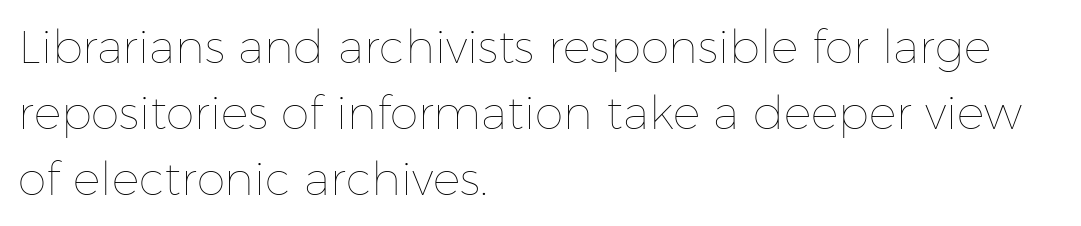
{"italic": "no", "bold": "no", "weight": "thin", "width": "normal", "stroke_contrast": "low", "x_height": "medium", "monospaced": "no", "underline": "no", "align": "left", "line_spacing": "normal", "line_spacing_ratio": 1.44, "letter_spacing": "normal", "letter_spacing_em": 0.0, "glyph_px": 46}
